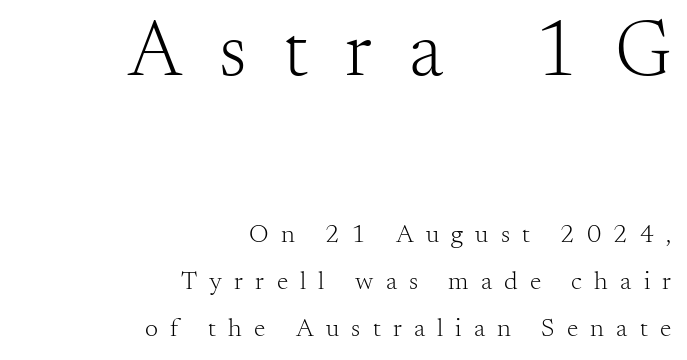
{"serif": "yes", "italic": "no", "bold": "no", "weight": "light", "width": "normal", "stroke_contrast": "medium", "x_height": "small", "monospaced": "no", "underline": "no", "align": "right", "line_spacing_ratio": 1.81, "letter_spacing": "wide", "letter_spacing_em": 0.47, "larger_block": "first", "size_ratio": 3.04, "glyph_px": 79}
